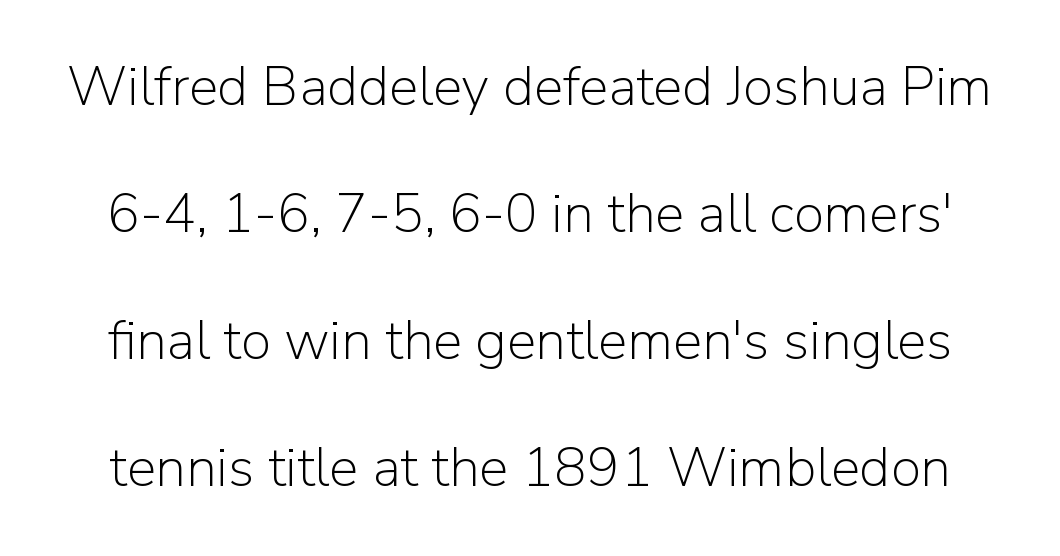
The image shows 55 px light sans-serif type, upright; set loose line spacing (2.31x), normal letter spacing, not underlined; low stroke contrast and a medium x-height.
